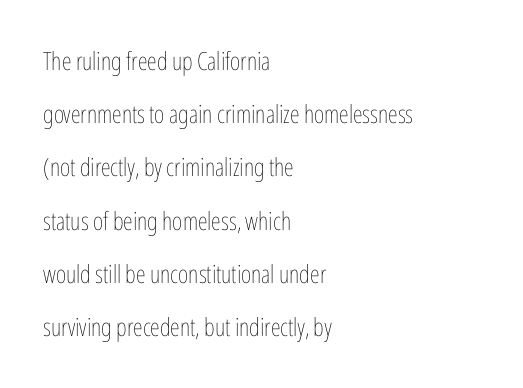
{"italic": "no", "bold": "no", "underline": "no", "align": "left", "line_spacing": "loose", "line_spacing_ratio": 2.13, "letter_spacing": "normal", "letter_spacing_em": 0.0, "glyph_px": 25}
